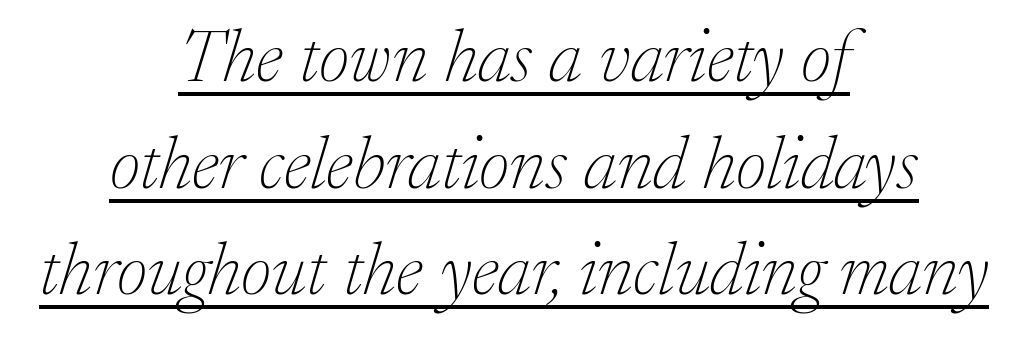
The letters advance in unequal steps, a hallmark of proportional type. Glance below the letters and you will spot a drawn line. This sample uses plain, unmodified letter spacing. What's the leading like? Ordinary, nothing unusual.
